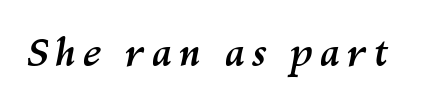
Q: Is the text bold? A: Yes.
Q: Is the text italic (slanted)? A: Yes, it leans right by about 10 degrees.
Q: Is the text underlined? A: No.
Q: Width (condensed, normal, or wide)? A: Normal.
Q: Stroke contrast? A: Medium.
Q: x-height? A: Medium.
Q: Monospaced? A: No.
